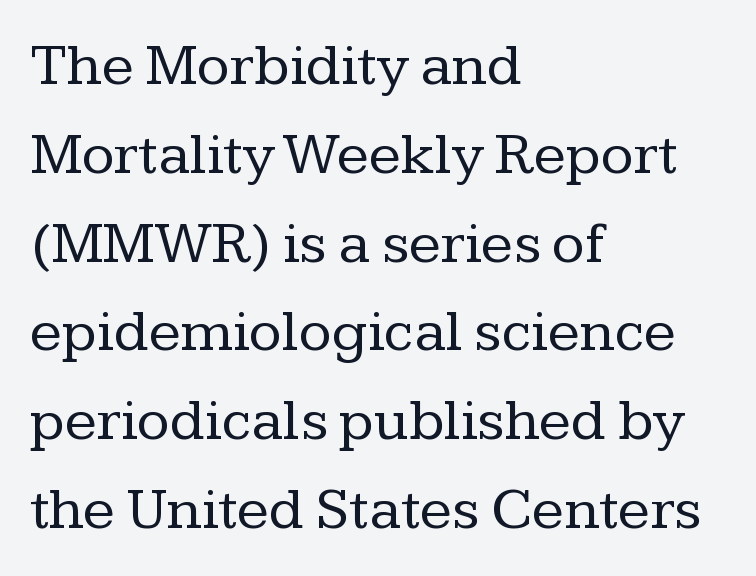
{"serif": "yes", "italic": "no", "bold": "no", "weight": "regular", "width": "normal", "stroke_contrast": "low", "x_height": "medium", "monospaced": "no", "underline": "no", "align": "left", "line_spacing": "normal", "line_spacing_ratio": 1.48, "letter_spacing": "normal", "letter_spacing_em": 0.0, "glyph_px": 60}
